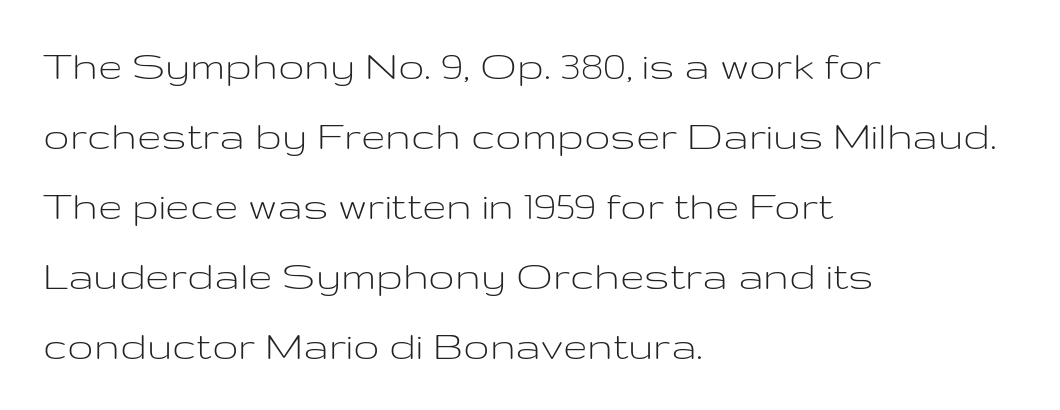
Q: Is the text bold? A: No.
Q: Is the text italic (slanted)? A: No, it is upright.
Q: Is the typeface a serif or a sans-serif typeface? A: Sans-serif.
Q: Is the text underlined? A: No.
Q: How is the paragraph aligned? A: Left-aligned.
Q: Is the spacing between letters normal or unusually wide? A: Normal.
Q: Is the spacing between lines tight, normal or loose? A: Normal.
Q: Width (condensed, normal, or wide)? A: Wide.
Q: Stroke contrast? A: Low.
Q: x-height? A: Medium.
Q: Monospaced? A: No.
